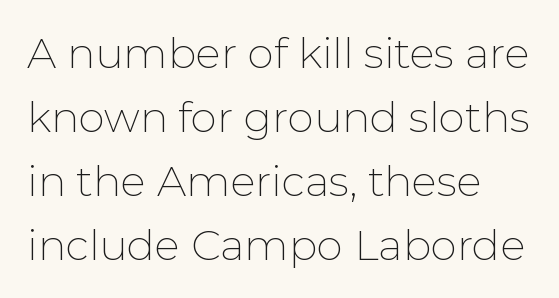
{"serif": "no", "italic": "no", "bold": "no", "weight": "thin", "width": "normal", "stroke_contrast": "low", "x_height": "medium", "monospaced": "no", "underline": "no", "line_spacing": "normal", "line_spacing_ratio": 1.52, "letter_spacing": "normal", "letter_spacing_em": 0.0, "glyph_px": 42}
